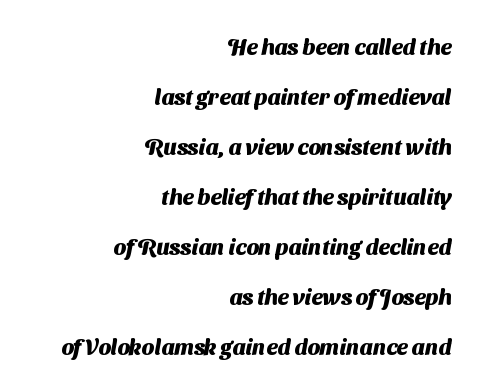
Line ends are locked; line starts wander. The font is running at its bold setting. You could call the tracking neutral — neither tight nor loose. Descenders are the only things crossing below the line. Honestly, the rows look like they've been pulled way apart.
